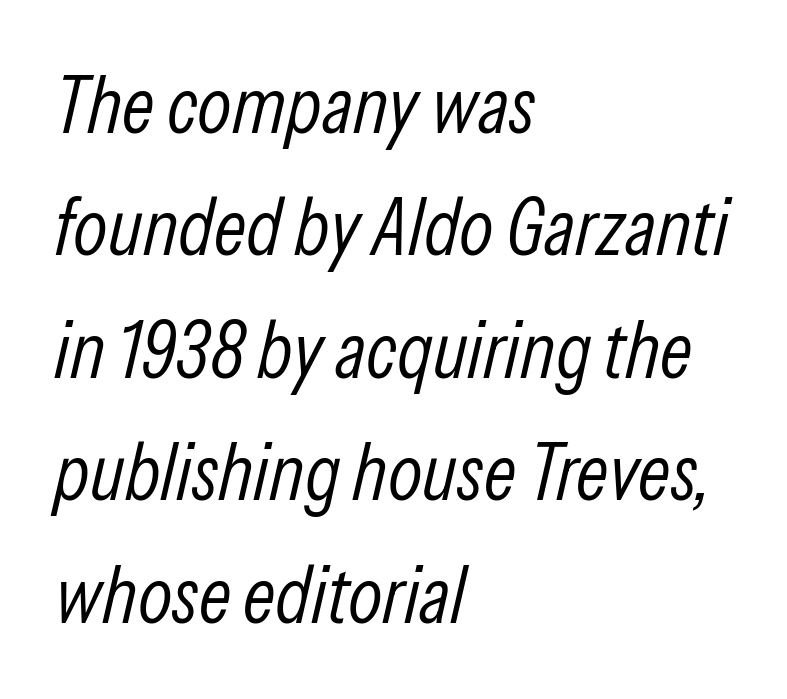
{"italic": "yes", "lean": "right", "slant_degrees": 13, "bold": "no", "weight": "light", "width": "condensed", "stroke_contrast": "low", "x_height": "medium", "monospaced": "no", "underline": "no", "align": "left", "line_spacing": "normal", "line_spacing_ratio": 1.53, "letter_spacing": "normal", "letter_spacing_em": 0.0, "glyph_px": 80}
